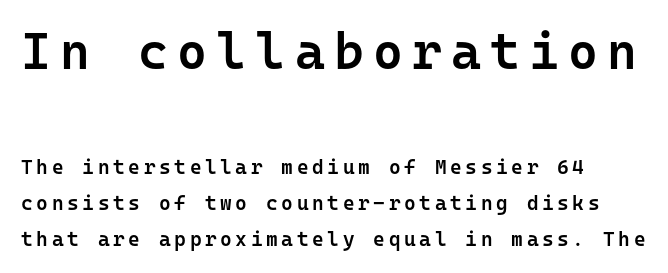
Lines of text with bare space underneath. This rendering uses left alignment, leaving the right contour irregular. Note the uniform advance width — an 'i' takes as much space as an 'm'. Caption: semibold face, moderately heavy strokes. The passage shown is typeset with a sans-serif family. Notice how the stems are strictly vertical — no italics here.
